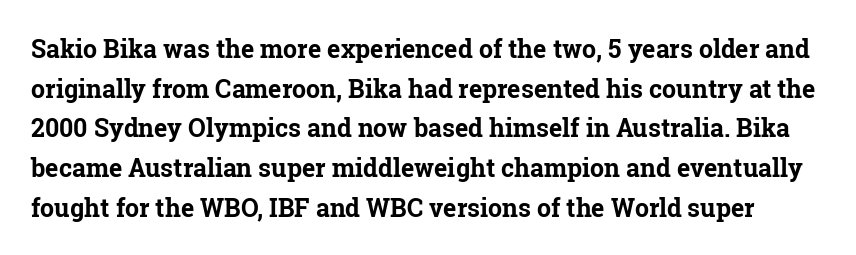
{"italic": "no", "bold": "yes", "underline": "no", "line_spacing": "normal", "line_spacing_ratio": 1.59, "letter_spacing": "normal", "letter_spacing_em": 0.0, "glyph_px": 25}
